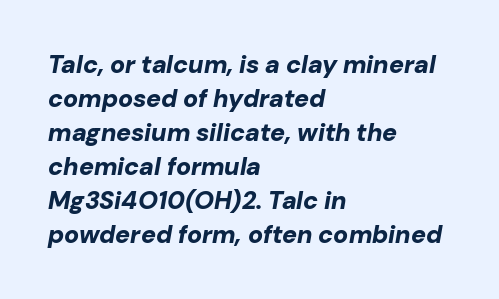
Q: Is the text bold? A: Yes.
Q: Is the text italic (slanted)? A: Yes, it leans right by about 10 degrees.
Q: Is the text underlined? A: No.
Q: How is the paragraph aligned? A: Left-aligned.
Q: Is the spacing between letters normal or unusually wide? A: Normal.
Q: Is the spacing between lines tight, normal or loose? A: Normal.
